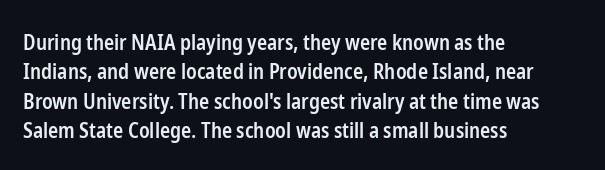
The image shows 21 px text type, upright; set left-aligned, normal line spacing (1.4x), normal letter spacing, not underlined.
